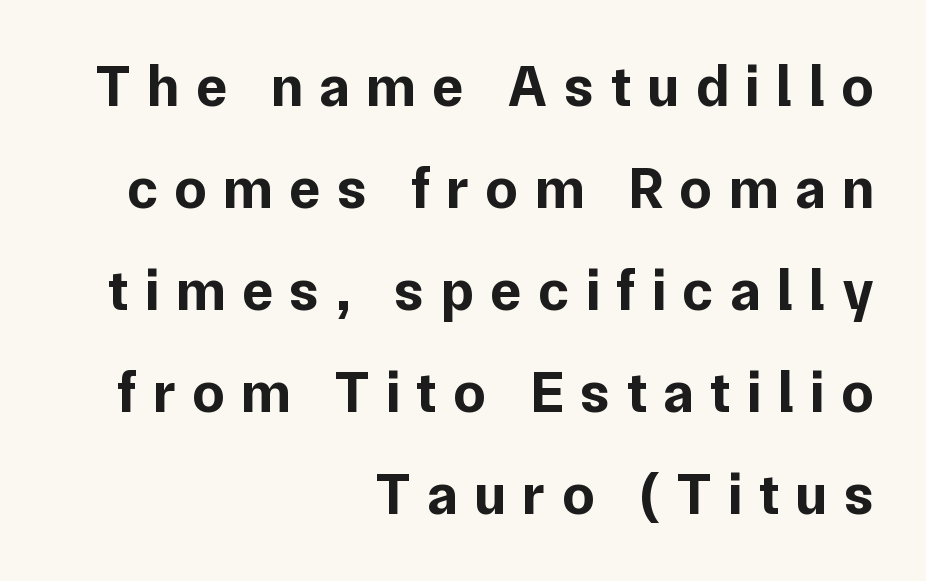
{"serif": "no", "italic": "no", "bold": "yes", "weight": "bold", "width": "normal", "stroke_contrast": "low", "x_height": "medium", "monospaced": "no", "underline": "no", "align": "right", "line_spacing_ratio": 1.76, "letter_spacing": "wide", "letter_spacing_em": 0.28, "glyph_px": 58}
